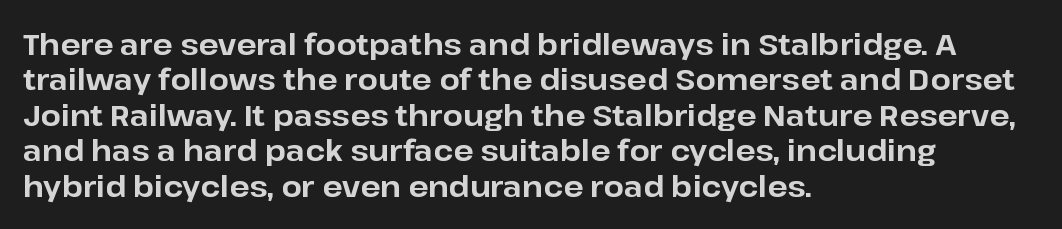
The image shows 29 px bold sans-serif type, upright; set left-aligned, line spacing 1.22x, normal letter spacing, not underlined; low stroke contrast and a medium x-height.
